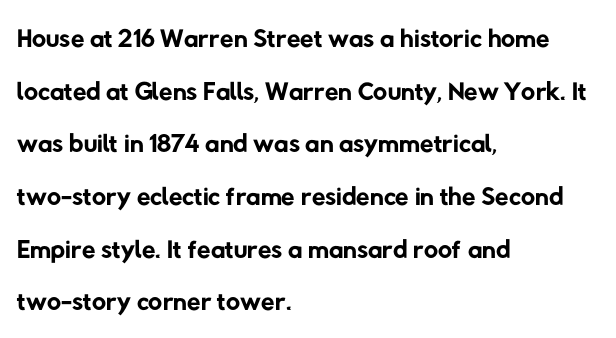
{"serif": "no", "bold": "no", "weight": "regular", "width": "normal", "stroke_contrast": "low", "x_height": "medium", "monospaced": "no", "underline": "no", "align": "left", "line_spacing": "normal", "line_spacing_ratio": 1.35, "letter_spacing": "normal", "letter_spacing_em": 0.0, "glyph_px": 39}
